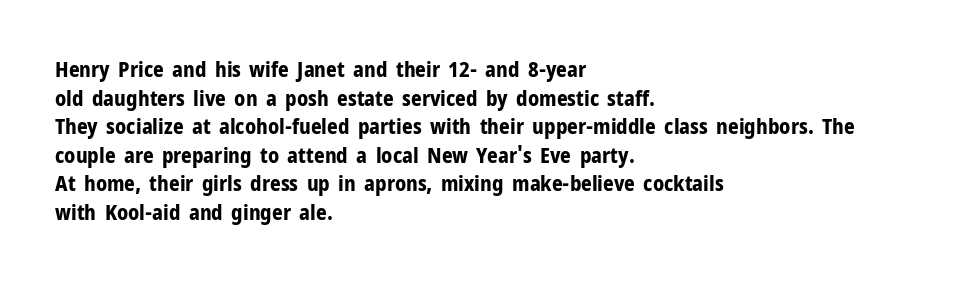
{"italic": "no", "bold": "yes", "underline": "no", "align": "left", "line_spacing": "normal", "line_spacing_ratio": 1.36, "letter_spacing": "normal", "letter_spacing_em": 0.0, "glyph_px": 21}
